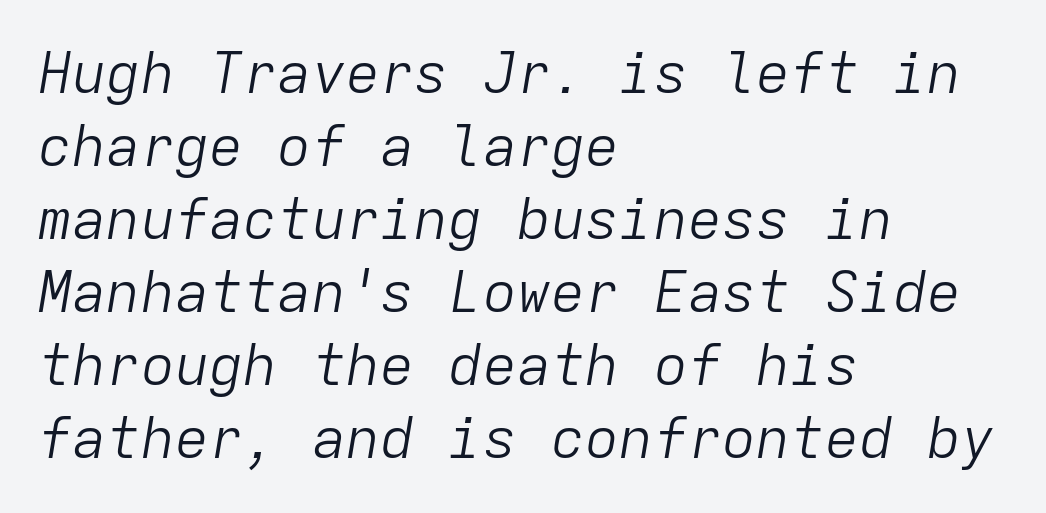
{"italic": "yes", "lean": "right", "slant_degrees": 9, "bold": "no", "weight": "light", "width": "normal", "stroke_contrast": "low", "x_height": "medium", "monospaced": "yes", "underline": "no", "align": "left", "line_spacing": "normal", "line_spacing_ratio": 1.28, "letter_spacing": "normal", "letter_spacing_em": 0.0, "glyph_px": 57}
